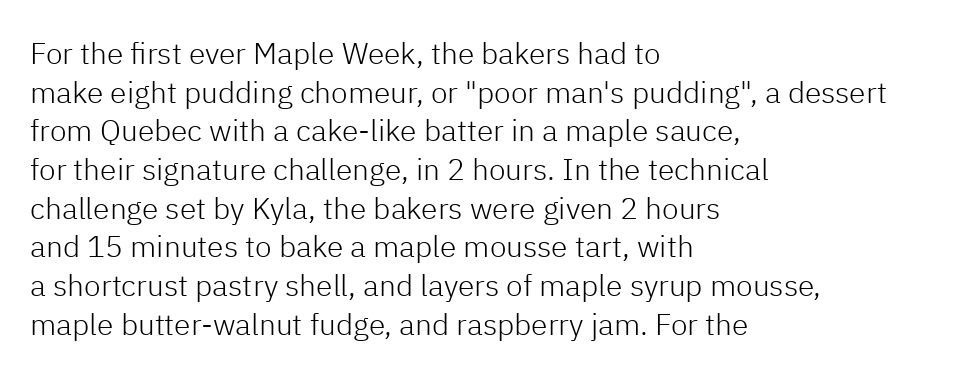
Here the designer chose a conventional face with non-uniform glyph widths. Plain, unruled lines of type. All the whitespace from short lines collects on the right. Note: no serifs on the glyphs. Characters follow at the spacing the type designer built in.
